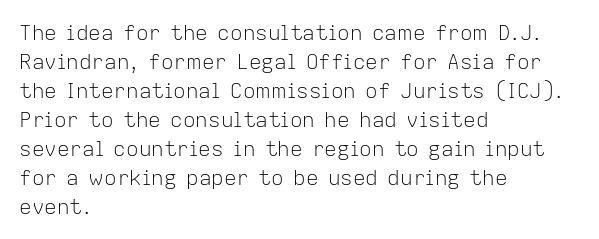
The image shows 21 px text type, upright; set left-aligned, normal line spacing (1.38x), normal letter spacing, not underlined.
